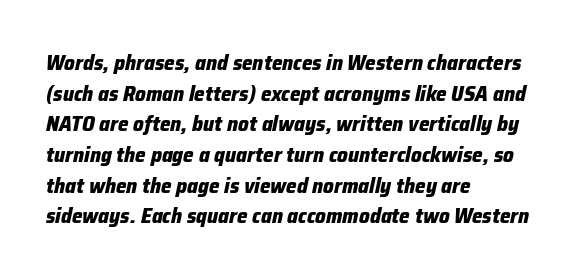
The image shows 21 px bold type, italic (leaning right); set left-aligned, normal line spacing (1.46x), normal letter spacing, not underlined.
